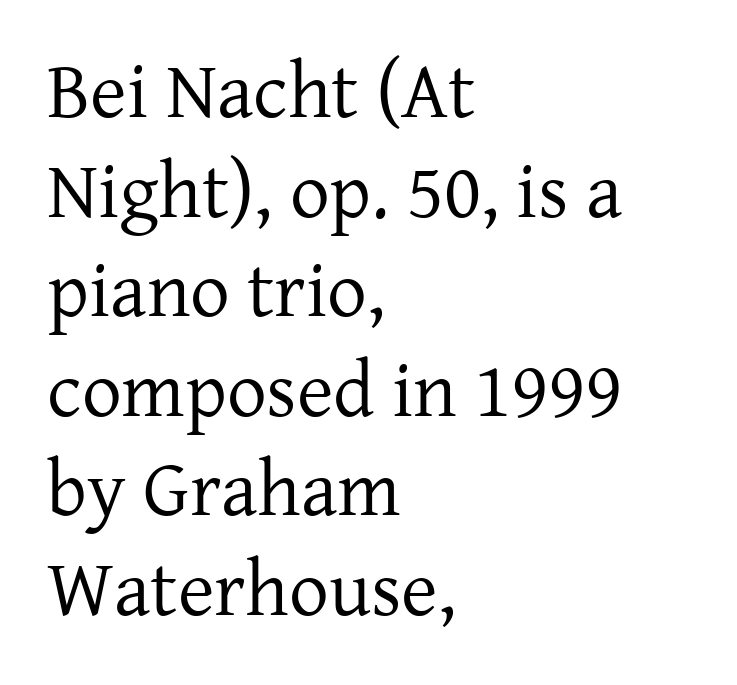
{"serif": "yes", "italic": "no", "bold": "no", "weight": "regular", "width": "normal", "stroke_contrast": "low", "x_height": "medium", "monospaced": "no", "underline": "no", "align": "left", "line_spacing": "normal", "line_spacing_ratio": 1.26, "letter_spacing": "normal", "letter_spacing_em": 0.0, "glyph_px": 79}
